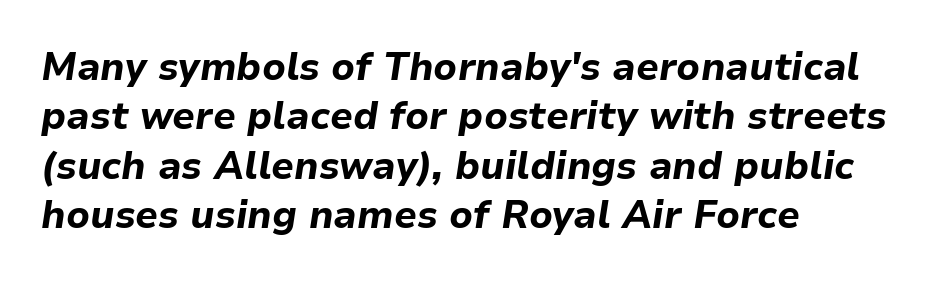
Has an underline been added? It has not. Tracking here is standard; glyphs follow each other at the usual distance. One-word summary of the alignment: left. Spacing verdict: proportional, widths tailored to each character. This is heavy type, rendered in bold. This sample uses an oblique cut, with every glyph tilted off the vertical.
